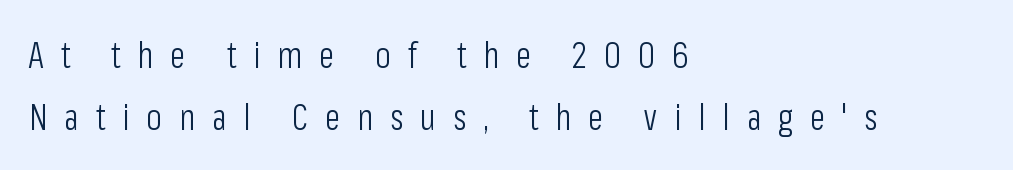
Is there any slant? The stems are plumb. No feet cap the strokes, marking this as sans-serif type. Does the copy run flush right? No — it runs flush left. Do the characters align in a grid? No, the font is proportional. The weight would be labelled regular, book, light, or lighter still. Is the letter spacing exaggerated? Yes — the characters are pushed far apart.
